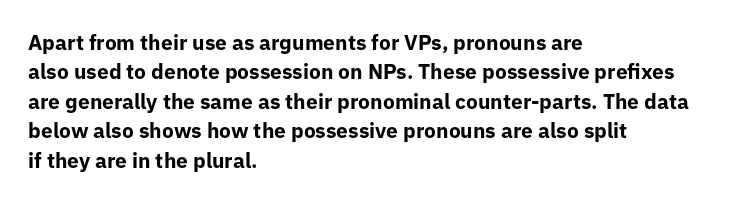
Posture: upright roman. Underlining? Definitely not there. Each line starts at the same left margin while the right side varies. Stroke thickness is high; the sample reads as a true bold. The block of text has a typical density, with ordinary space between rows.
